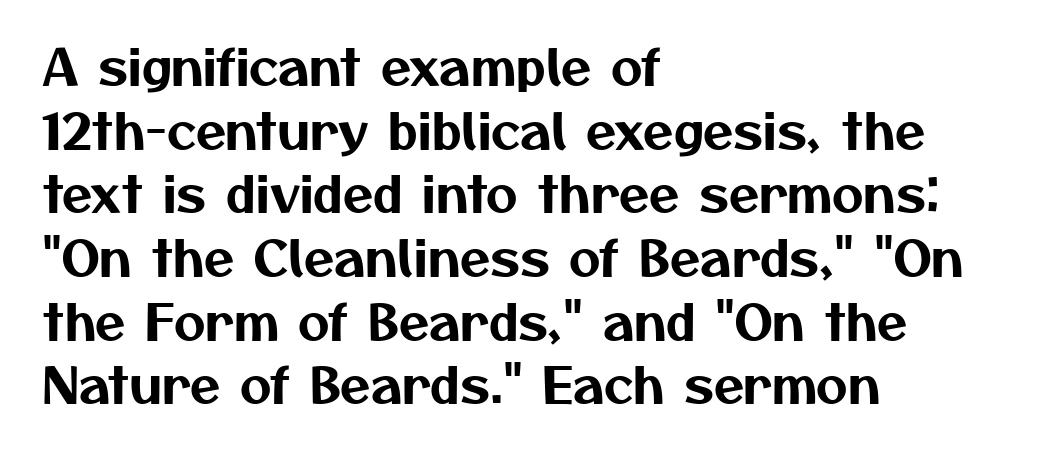
Q: Is the typeface a serif or a sans-serif typeface? A: Sans-serif.
Q: Is the text underlined? A: No.
Q: How is the paragraph aligned? A: Left-aligned.
Q: Is the spacing between letters normal or unusually wide? A: Normal.
Q: Is the spacing between lines tight, normal or loose? A: Normal.
Q: Width (condensed, normal, or wide)? A: Normal.
Q: Stroke contrast? A: Medium.
Q: x-height? A: Medium.
Q: Monospaced? A: No.
